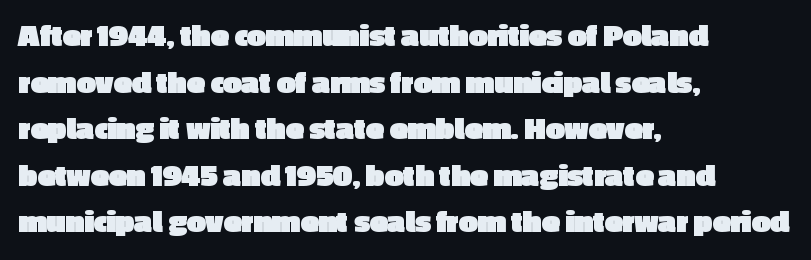
The sample has been set heavy, in full bold. Successive baselines arrive at the customary interval. Each letter keeps its own natural width here, so spacing adapts to shape. When letters stand straight like this, we call the style roman or upright. The characters display no serif detailing; their extremities are plain. Compared with typical body copy, the letter spacing here is the same.
